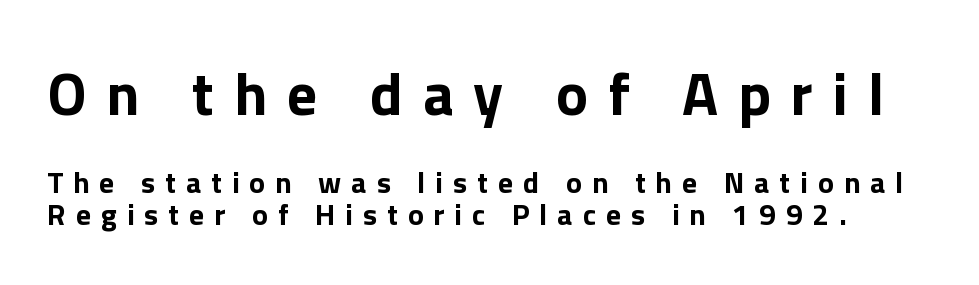
You could not count columns in this text — the font is proportionally spaced. Tall strokes in this sample are plumb rather than angled. Letter spacing: wide. Look at the glyph heights: the upper group is clearly the bigger setting. I'd call this a sans setting — the letters go barefoot. Vertical spacing — tight.
